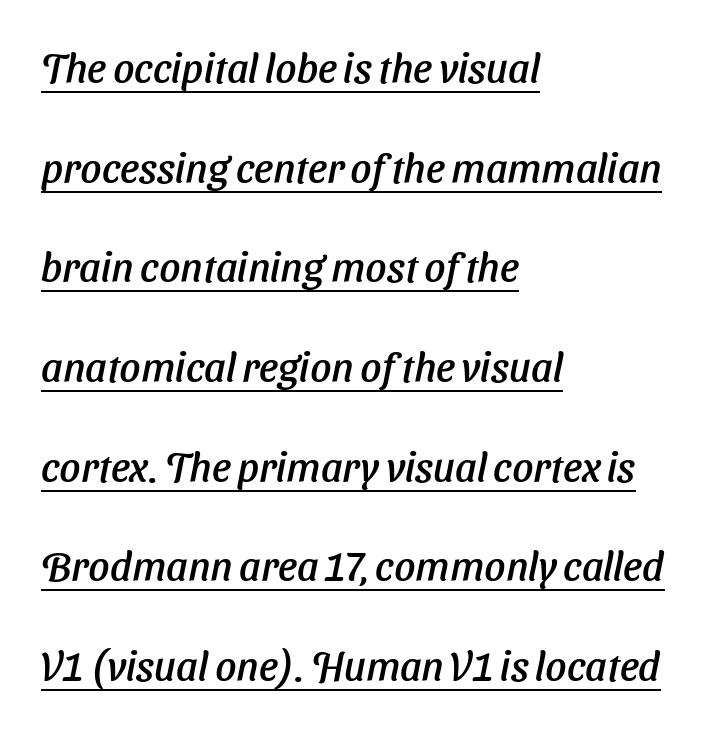
Q: Is the typeface a serif or a sans-serif typeface? A: Serif.
Q: Is the text underlined? A: Yes.
Q: How is the paragraph aligned? A: Left-aligned.
Q: Is the spacing between letters normal or unusually wide? A: Normal.
Q: Is the spacing between lines tight, normal or loose? A: Loose.
Q: Width (condensed, normal, or wide)? A: Normal.
Q: Stroke contrast? A: Low.
Q: x-height? A: Medium.
Q: Monospaced? A: No.
